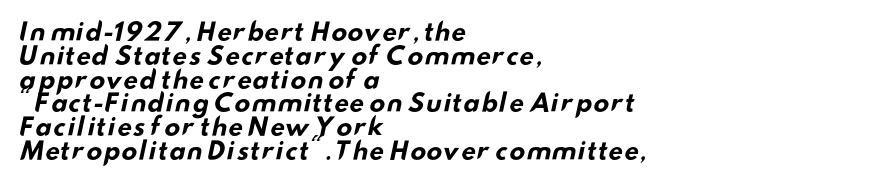
{"bold": "yes", "underline": "no", "align": "left", "line_spacing": "tight", "line_spacing_ratio": 0.99, "letter_spacing": "normal", "letter_spacing_em": 0.0, "glyph_px": 24}
